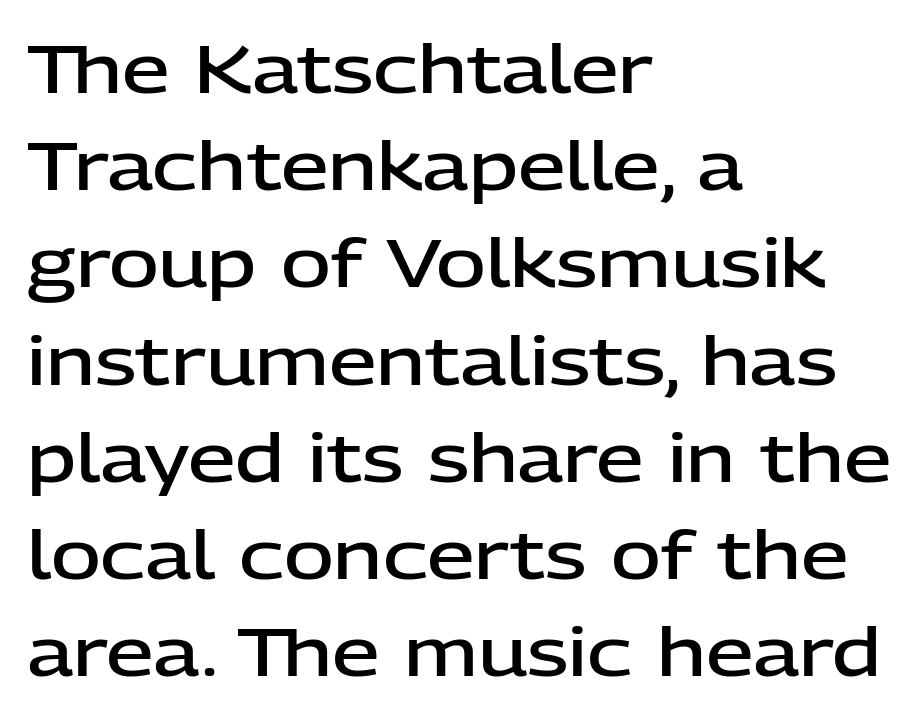
{"serif": "no", "italic": "no", "bold": "semi", "weight": "semibold", "width": "normal", "stroke_contrast": "low", "x_height": "medium", "monospaced": "no", "underline": "no", "align": "left", "line_spacing": "normal", "line_spacing_ratio": 1.43, "letter_spacing": "normal", "letter_spacing_em": 0.0, "glyph_px": 68}
